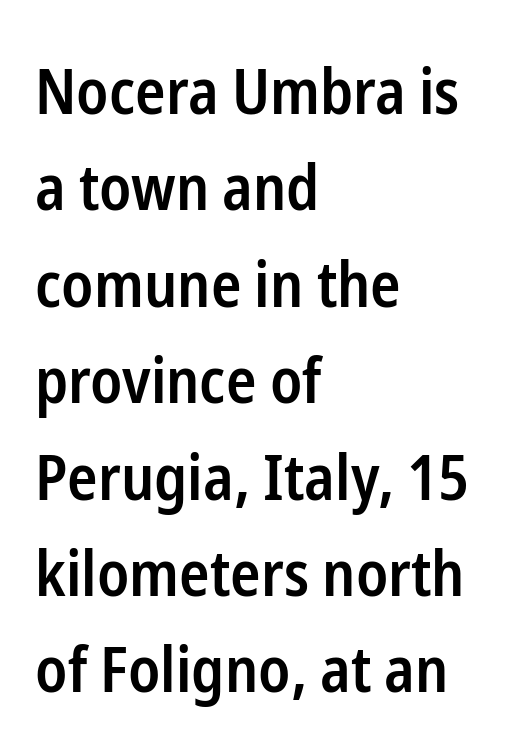
Q: Is the text bold? A: Semi-bold.
Q: Is the text italic (slanted)? A: No, it is upright.
Q: Is the typeface a serif or a sans-serif typeface? A: Sans-serif.
Q: Is the text underlined? A: No.
Q: How is the paragraph aligned? A: Left-aligned.
Q: Is the spacing between letters normal or unusually wide? A: Normal.
Q: Is the spacing between lines tight, normal or loose? A: Normal.
Q: Width (condensed, normal, or wide)? A: Condensed.
Q: Stroke contrast? A: Low.
Q: x-height? A: Medium.
Q: Monospaced? A: No.
